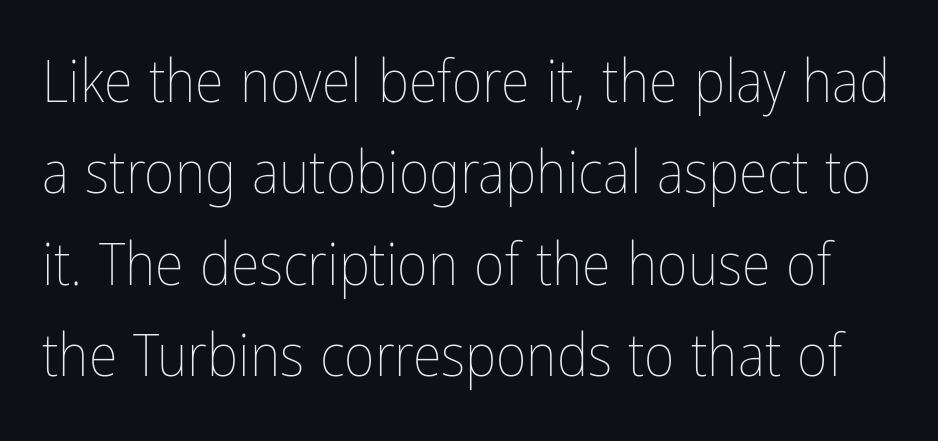
The image shows 59 px thin, condensed type, upright; set normal line spacing (1.55x), normal letter spacing, not underlined; low stroke contrast and a medium x-height.
